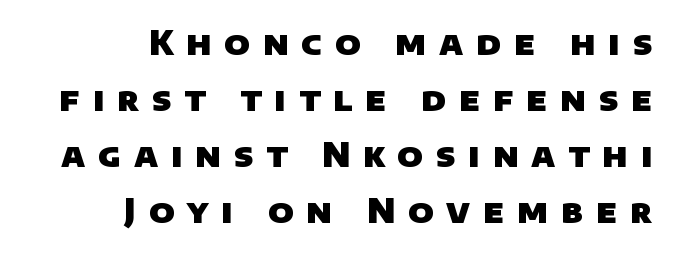
Q: Is the text bold? A: Yes.
Q: Is the typeface a serif or a sans-serif typeface? A: Sans-serif.
Q: Is the text underlined? A: No.
Q: How is the paragraph aligned? A: Right-aligned.
Q: Is the spacing between letters normal or unusually wide? A: Unusually wide.
Q: Is the spacing between lines tight, normal or loose? A: Normal.
Q: Width (condensed, normal, or wide)? A: Normal.
Q: Stroke contrast? A: Low.
Q: x-height? A: Large.
Q: Monospaced? A: No.
